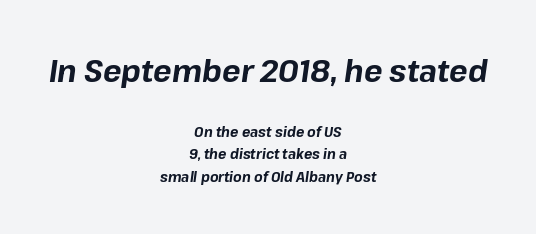
{"italic": "yes", "lean": "right", "slant_degrees": 8, "bold": "yes", "weight": "bold", "width": "normal", "stroke_contrast": "low", "x_height": "medium", "monospaced": "no", "underline": "no", "align": "center", "line_spacing": "normal", "line_spacing_ratio": 1.59, "letter_spacing": "normal", "letter_spacing_em": 0.0, "larger_block": "first", "size_ratio": 2.21, "glyph_px": 31}
